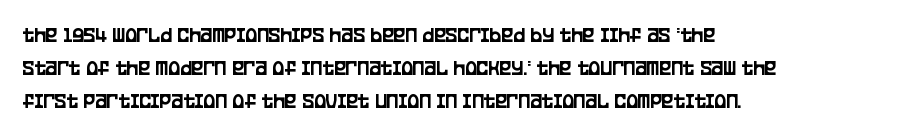
{"italic": "no", "underline": "no", "align": "left", "line_spacing": "normal", "line_spacing_ratio": 1.51, "letter_spacing": "normal", "letter_spacing_em": 0.0, "glyph_px": 22}
